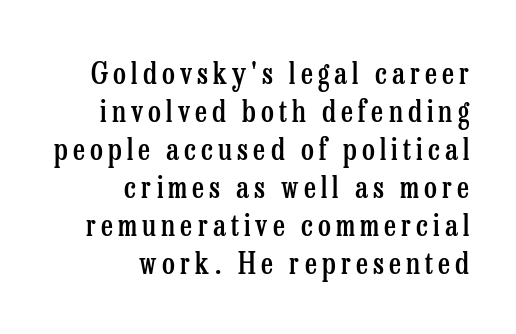
Every character sits straight up, as roman type does. Leftover space on each line is placed entirely before the opening word. Do the characters align in a grid? No, the font is proportional. Descender tails drop into unmarked territory.
